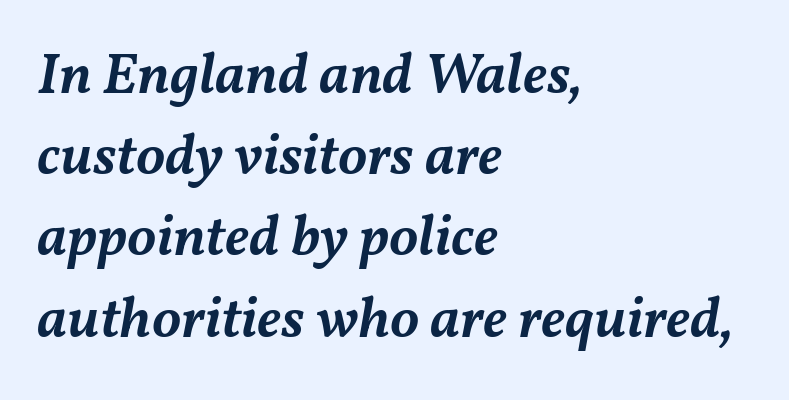
{"italic": "yes", "lean": "right", "slant_degrees": 11, "bold": "semi", "weight": "semibold", "width": "normal", "stroke_contrast": "medium", "x_height": "medium", "monospaced": "no", "underline": "no", "align": "left", "line_spacing": "normal", "line_spacing_ratio": 1.4, "letter_spacing": "normal", "letter_spacing_em": 0.0, "glyph_px": 58}
